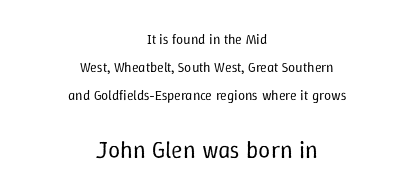
{"italic": "no", "bold": "no", "underline": "no", "align": "center", "line_spacing": "loose", "line_spacing_ratio": 2.01, "letter_spacing": "normal", "letter_spacing_em": 0.0, "larger_block": "second", "size_ratio": 1.71, "glyph_px": 24}
